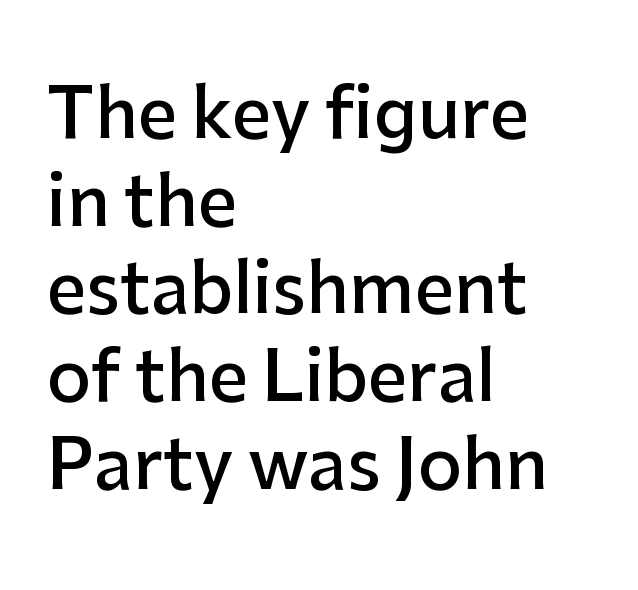
The image shows 69 px semibold sans-serif type, upright; set left-aligned, normal line spacing (1.27x), normal letter spacing, not underlined; low stroke contrast and a medium x-height.
